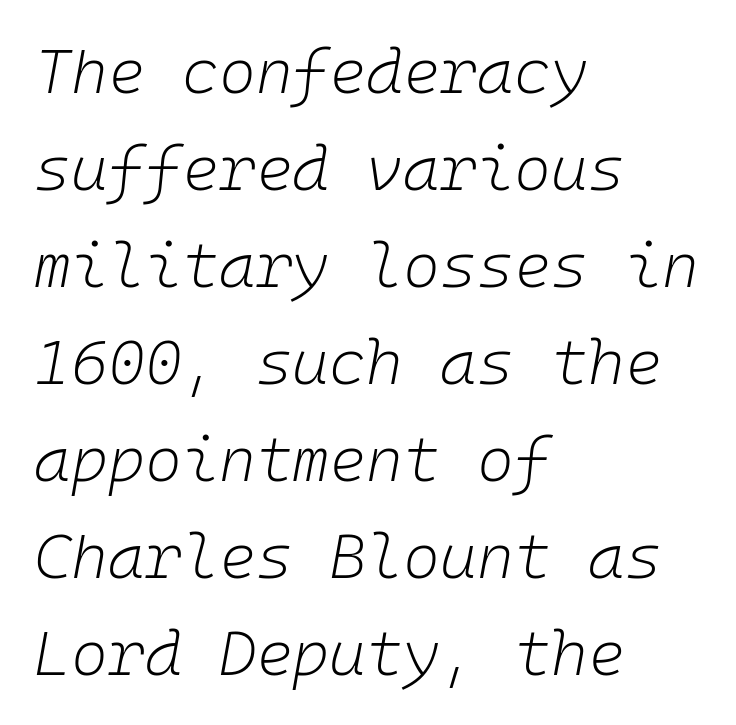
Vertical stems look standard width or narrower in stroke. Looks like terminal output: every glyph gets an equal slot. Leftover space on each line is placed entirely after the last word. Normally led — the rows are evenly, conventionally spaced.
